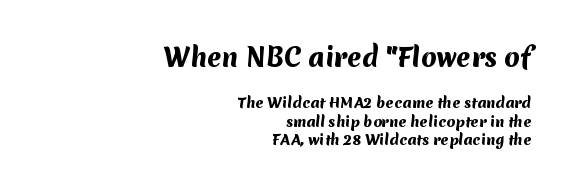
Q: Is the text bold? A: Yes.
Q: Is the text underlined? A: No.
Q: How is the paragraph aligned? A: Right-aligned.
Q: Is the spacing between letters normal or unusually wide? A: Normal.
Q: Is the spacing between lines tight, normal or loose? A: Normal.
Q: Which block of text is set in a larger size, the first (top) or the second (bottom)? A: The first (top) one.
